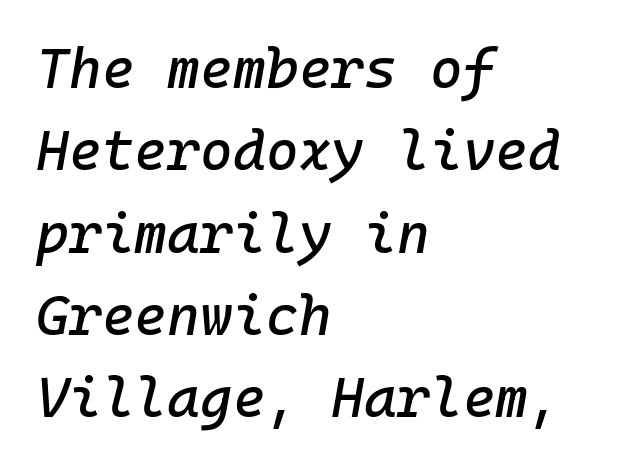
An italicized treatment has been applied to the whole sample. Left-aligned paragraph, ragged on the right. These lines keep a tight, regular rhythm from letter to letter. Regarding leading, the lines here are spaced in the standard way. Quick note: underline off.
